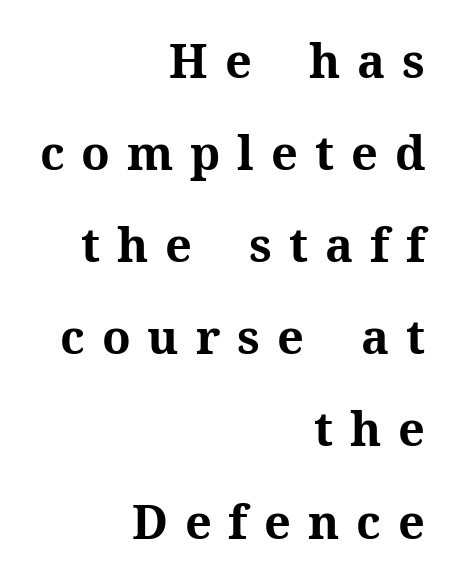
{"serif": "yes", "italic": "no", "bold": "yes", "weight": "bold", "width": "normal", "stroke_contrast": "medium", "x_height": "medium", "monospaced": "no", "underline": "no", "align": "right", "line_spacing": "loose", "line_spacing_ratio": 1.96, "letter_spacing": "wide", "letter_spacing_em": 0.36, "glyph_px": 47}
